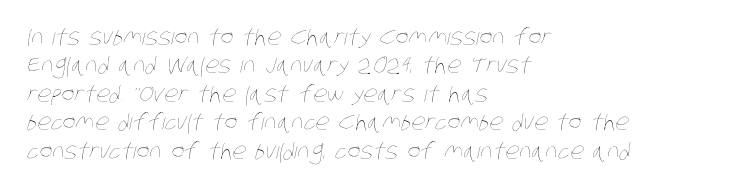
{"bold": "no", "underline": "no", "align": "left", "line_spacing": "normal", "line_spacing_ratio": 1.29, "letter_spacing": "normal", "letter_spacing_em": 0.0, "glyph_px": 22}
